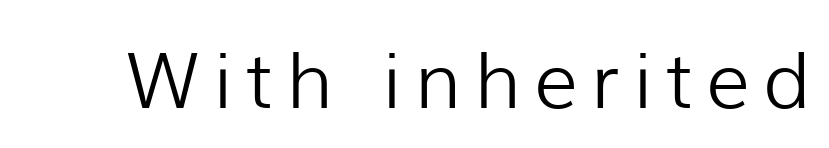
Q: Is the text bold? A: No.
Q: Is the text italic (slanted)? A: No, it is upright.
Q: Is the typeface a serif or a sans-serif typeface? A: Sans-serif.
Q: Is the text underlined? A: No.
Q: Width (condensed, normal, or wide)? A: Normal.
Q: Stroke contrast? A: Low.
Q: x-height? A: Medium.
Q: Monospaced? A: No.
